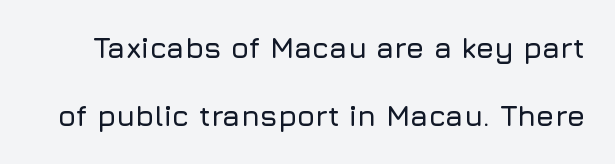
The image shows 29 px sans-serif type, upright; set loose line spacing (2.35x), normal letter spacing, not underlined; low stroke contrast and a medium x-height.
